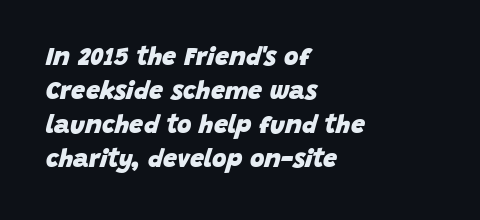
{"italic": "yes", "lean": "right", "slant_degrees": 15, "bold": "yes", "underline": "no", "align": "left", "line_spacing": "normal", "line_spacing_ratio": 1.36, "letter_spacing": "normal", "letter_spacing_em": 0.0, "glyph_px": 25}
